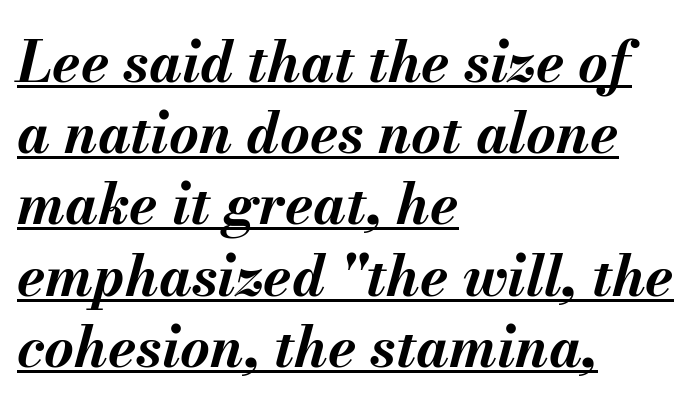
The image shows 57 px bold type, italic (leaning right); set left-aligned, normal line spacing (1.25x), normal letter spacing, underlined; medium stroke contrast and a small x-height.
